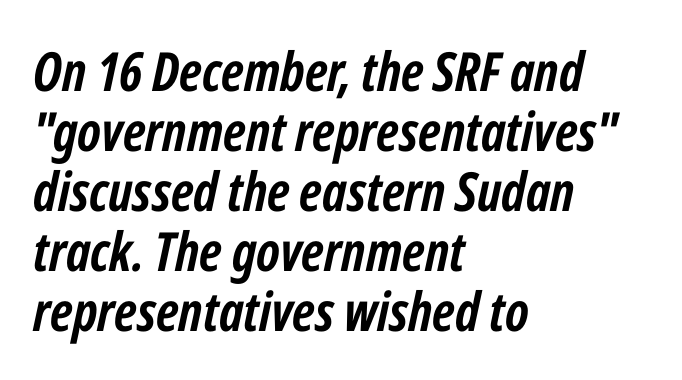
Q: Is the text bold? A: Yes.
Q: Is the text italic (slanted)? A: Yes, it leans right by about 12 degrees.
Q: Is the text underlined? A: No.
Q: How is the paragraph aligned? A: Left-aligned.
Q: Is the spacing between letters normal or unusually wide? A: Normal.
Q: Is the spacing between lines tight, normal or loose? A: Tight.
Q: Width (condensed, normal, or wide)? A: Condensed.
Q: Stroke contrast? A: Low.
Q: x-height? A: Medium.
Q: Monospaced? A: No.
